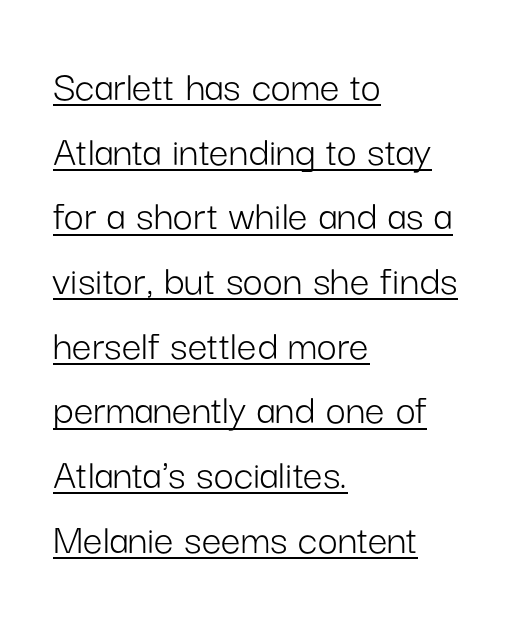
Q: Is the text bold? A: No.
Q: Is the text italic (slanted)? A: No, it is upright.
Q: Is the typeface a serif or a sans-serif typeface? A: Sans-serif.
Q: Is the text underlined? A: Yes.
Q: How is the paragraph aligned? A: Left-aligned.
Q: Is the spacing between letters normal or unusually wide? A: Normal.
Q: Is the spacing between lines tight, normal or loose? A: Normal.
Q: Width (condensed, normal, or wide)? A: Normal.
Q: Stroke contrast? A: Low.
Q: x-height? A: Medium.
Q: Monospaced? A: No.
